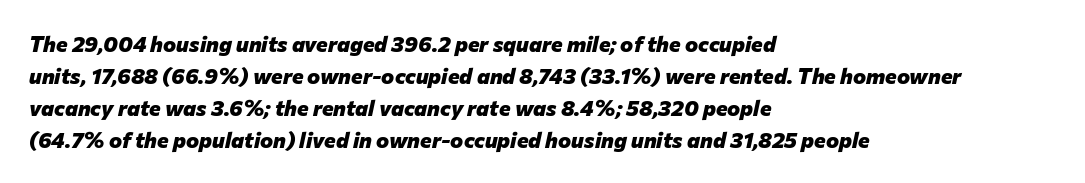
Q: Is the text bold? A: Yes.
Q: Is the text italic (slanted)? A: Yes, it leans right by about 12 degrees.
Q: Is the text underlined? A: No.
Q: How is the paragraph aligned? A: Left-aligned.
Q: Is the spacing between letters normal or unusually wide? A: Normal.
Q: Is the spacing between lines tight, normal or loose? A: Normal.
